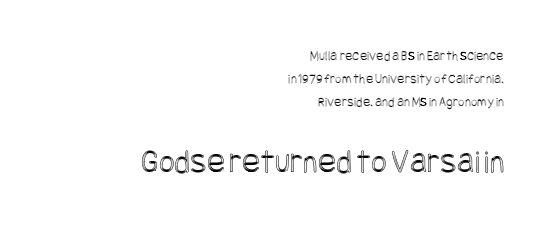
These two chunks differ in scale, with the bottom chunk taking the larger measure. Line endings align vertically; line beginnings do not. How are the letters spaced? Ordinarily, with no added tracking. Notice how the stems are strictly vertical — no italics here. Decoration check: the copy has no underline.
